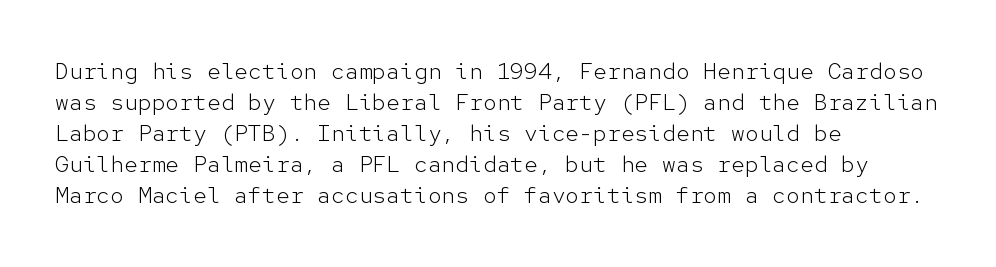
Posture: upright roman. The ragged edge is on the right, which tells us the setting is flush left. Reading down the column, the eye jumps a familiar distance to each next line. The specimen omits any rule beneath the text block's lines. The face looks like a standard text weight, possibly lighter.
